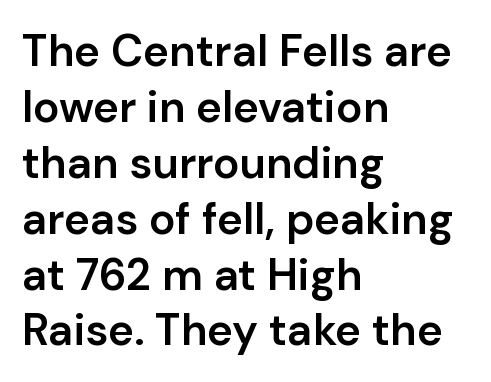
{"serif": "no", "italic": "no", "bold": "semi", "weight": "semibold", "width": "normal", "stroke_contrast": "low", "x_height": "medium", "monospaced": "no", "underline": "no", "align": "left", "line_spacing": "normal", "line_spacing_ratio": 1.27, "letter_spacing": "normal", "letter_spacing_em": 0.0, "glyph_px": 44}
